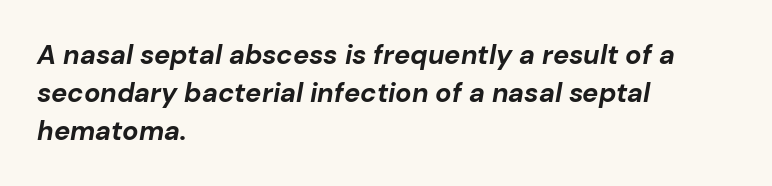
Q: Is the text bold? A: Yes.
Q: Is the text italic (slanted)? A: Yes, it leans right by about 10 degrees.
Q: Is the text underlined? A: No.
Q: How is the paragraph aligned? A: Left-aligned.
Q: Is the spacing between letters normal or unusually wide? A: Normal.
Q: Is the spacing between lines tight, normal or loose? A: Normal.
